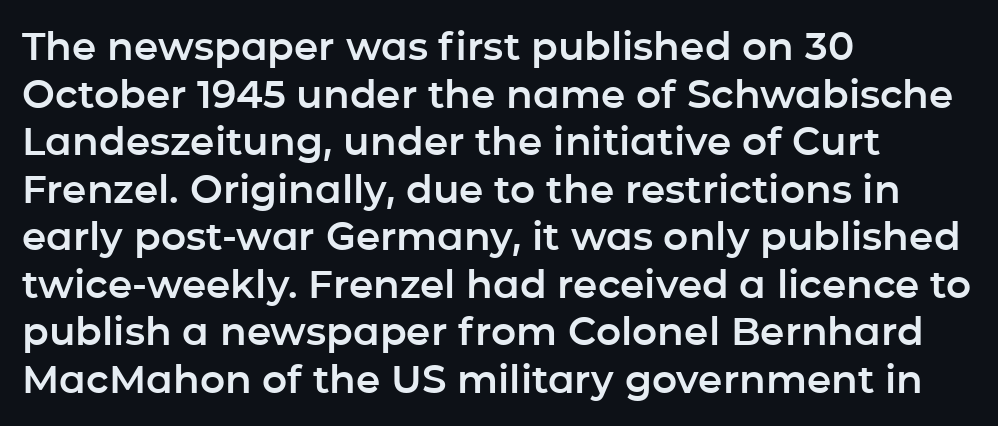
{"serif": "no", "italic": "no", "width": "normal", "stroke_contrast": "low", "x_height": "medium", "monospaced": "no", "underline": "no", "align": "left", "line_spacing_ratio": 1.22, "letter_spacing": "normal", "letter_spacing_em": 0.0, "glyph_px": 39}
